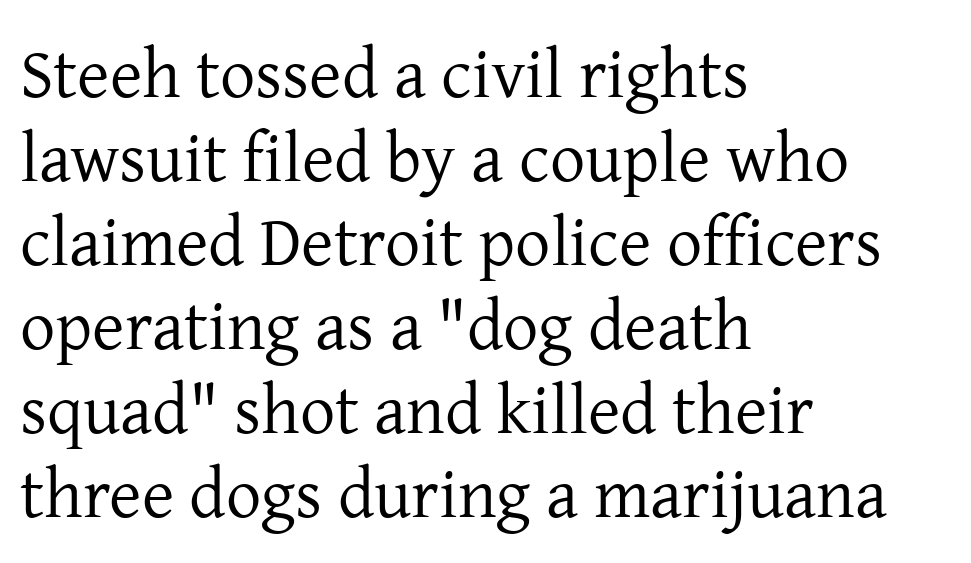
Q: Is the text bold? A: No.
Q: Is the text italic (slanted)? A: No, it is upright.
Q: Is the typeface a serif or a sans-serif typeface? A: Serif.
Q: Is the text underlined? A: No.
Q: How is the paragraph aligned? A: Left-aligned.
Q: Is the spacing between letters normal or unusually wide? A: Normal.
Q: Width (condensed, normal, or wide)? A: Normal.
Q: Stroke contrast? A: Low.
Q: x-height? A: Medium.
Q: Monospaced? A: No.
